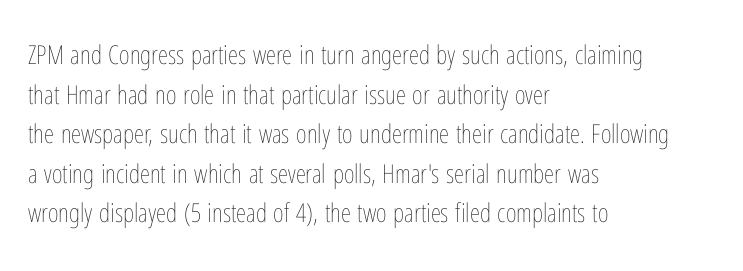
Q: Is the text bold? A: No.
Q: Is the text italic (slanted)? A: No, it is upright.
Q: Is the text underlined? A: No.
Q: How is the paragraph aligned? A: Left-aligned.
Q: Is the spacing between letters normal or unusually wide? A: Normal.
Q: Is the spacing between lines tight, normal or loose? A: Normal.
